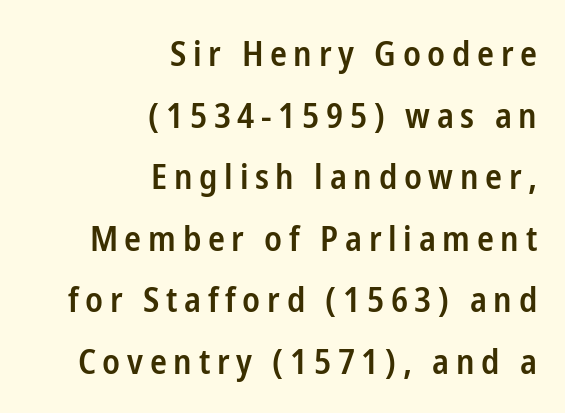
Q: Is the text bold? A: Semi-bold.
Q: Is the text italic (slanted)? A: No, it is upright.
Q: Is the typeface a serif or a sans-serif typeface? A: Sans-serif.
Q: Is the text underlined? A: No.
Q: How is the paragraph aligned? A: Right-aligned.
Q: Width (condensed, normal, or wide)? A: Condensed.
Q: Stroke contrast? A: Low.
Q: x-height? A: Medium.
Q: Monospaced? A: No.
